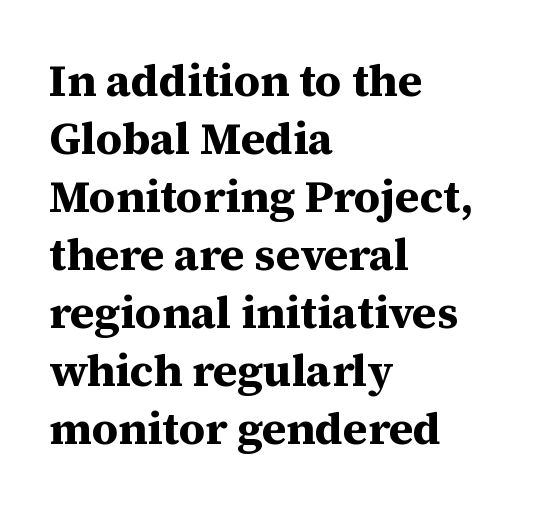
Nothing unusual about the tracking: characters are spaced as the font intends. Ordinary non-slanted type is in use. You can tell from the footed stems that serif type was used. These words are printed bold, with thick strokes throughout.
